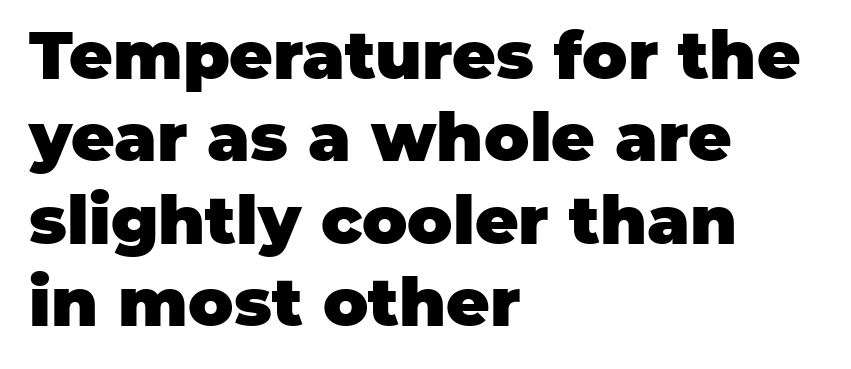
Q: Is the text bold? A: Yes.
Q: Is the text italic (slanted)? A: No, it is upright.
Q: Is the typeface a serif or a sans-serif typeface? A: Sans-serif.
Q: Is the text underlined? A: No.
Q: How is the paragraph aligned? A: Left-aligned.
Q: Is the spacing between letters normal or unusually wide? A: Normal.
Q: Width (condensed, normal, or wide)? A: Normal.
Q: Stroke contrast? A: Low.
Q: x-height? A: Large.
Q: Monospaced? A: No.
